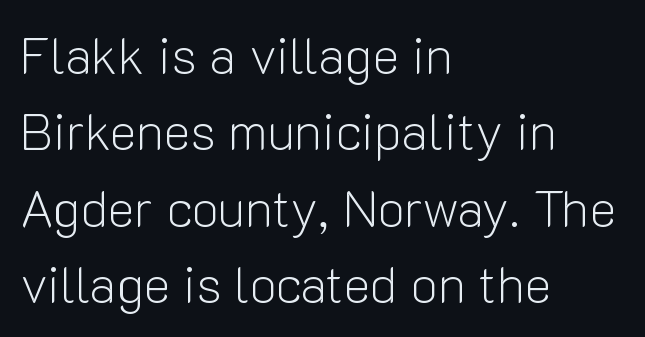
The image shows 51 px light sans-serif type, upright; set left-aligned, normal line spacing (1.5x), normal letter spacing, not underlined; low stroke contrast and a medium x-height.
